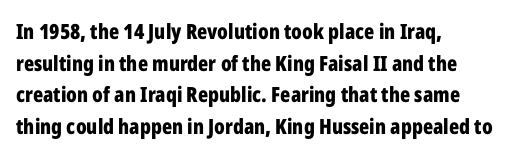
Q: Is the text bold? A: Yes.
Q: Is the text italic (slanted)? A: No, it is upright.
Q: Is the text underlined? A: No.
Q: How is the paragraph aligned? A: Left-aligned.
Q: Is the spacing between letters normal or unusually wide? A: Normal.
Q: Is the spacing between lines tight, normal or loose? A: Normal.
